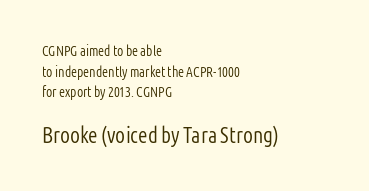
Q: Is the text bold? A: No.
Q: Is the text italic (slanted)? A: No, it is upright.
Q: Is the text underlined? A: No.
Q: How is the paragraph aligned? A: Left-aligned.
Q: Is the spacing between letters normal or unusually wide? A: Normal.
Q: Is the spacing between lines tight, normal or loose? A: Normal.
Q: Which block of text is set in a larger size, the first (top) or the second (bottom)? A: The second (bottom) one.
